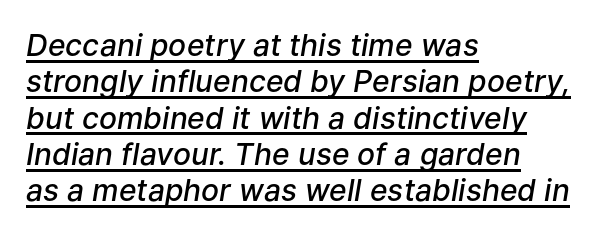
{"italic": "yes", "lean": "right", "slant_degrees": 9, "bold": "semi", "weight": "semibold", "width": "normal", "stroke_contrast": "low", "x_height": "medium", "monospaced": "no", "underline": "yes", "align": "left", "line_spacing_ratio": 1.21, "letter_spacing": "normal", "letter_spacing_em": 0.0, "glyph_px": 30}
